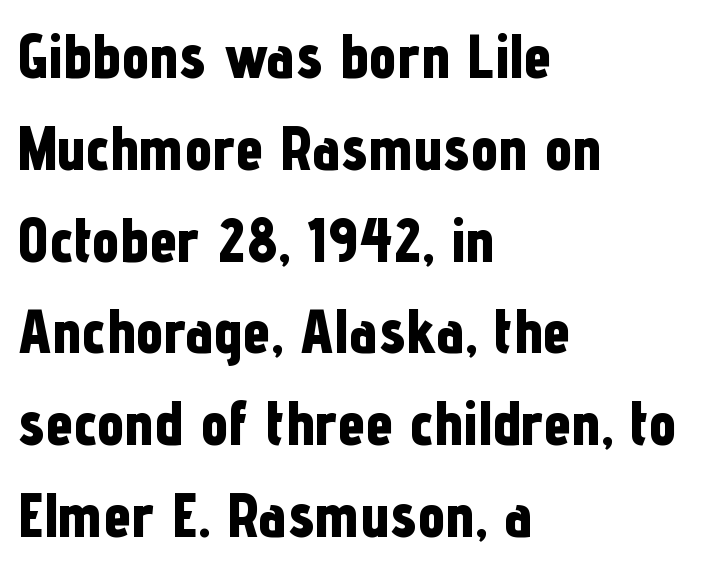
The image shows 62 px bold, condensed sans-serif type, upright; set left-aligned, normal line spacing (1.48x), normal letter spacing, not underlined; low stroke contrast and a medium x-height.
